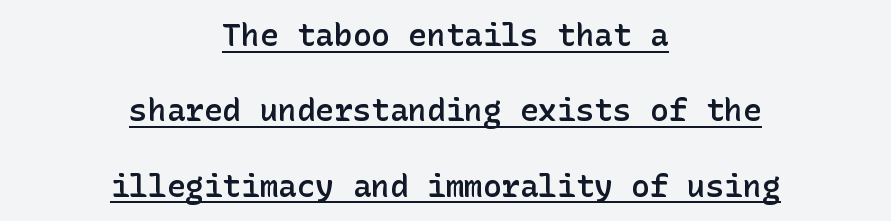
The tracking reads as untouched default to a designer's eye. Notice the wide empty band between every row — that's loose leading. Rendered with straight, roman letterforms. The compositor balanced each line on the midline.
